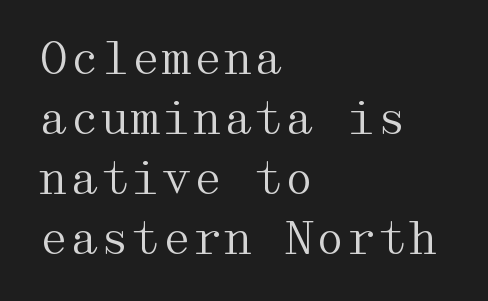
On a weight scale, this lands at 450 or below. Descender tails drop into unmarked territory. Font category for this specimen: serif. Each new line begins a customary step beneath the previous one. Do the letters lean? They stand straight.
